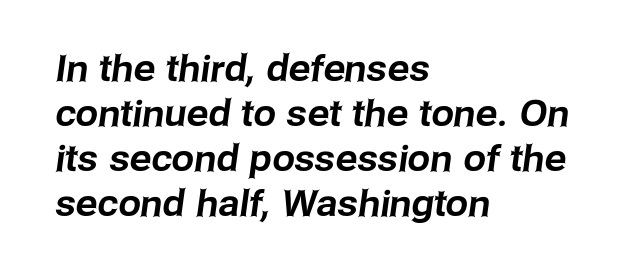
The image shows 36 px sans-serif type; set left-aligned, normal line spacing (1.25x), normal letter spacing, not underlined; low stroke contrast and a medium x-height.
